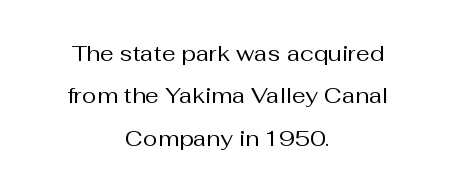
{"italic": "no", "bold": "no", "underline": "no", "align": "center", "line_spacing": "loose", "line_spacing_ratio": 1.93, "letter_spacing": "normal", "letter_spacing_em": 0.0, "glyph_px": 22}
